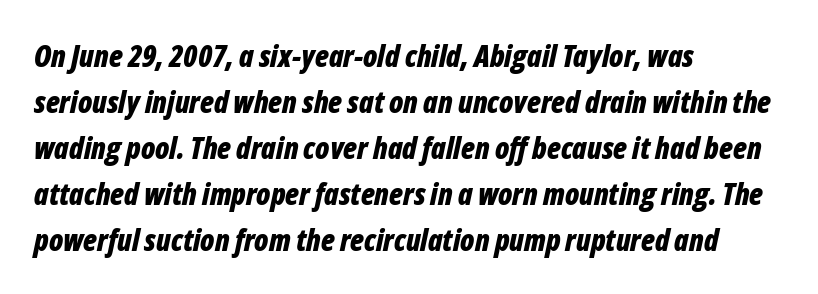
{"italic": "yes", "lean": "right", "slant_degrees": 12, "bold": "yes", "weight": "bold", "width": "condensed", "stroke_contrast": "low", "x_height": "medium", "monospaced": "no", "underline": "no", "align": "left", "line_spacing": "normal", "line_spacing_ratio": 1.53, "letter_spacing": "normal", "letter_spacing_em": 0.0, "glyph_px": 30}
